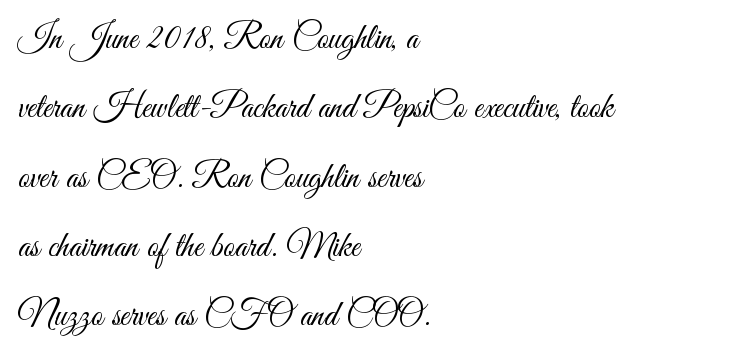
The image shows 35 px light, condensed sans-serif type; set left-aligned, loose line spacing (1.98x), normal letter spacing, not underlined; medium stroke contrast and a small x-height.
